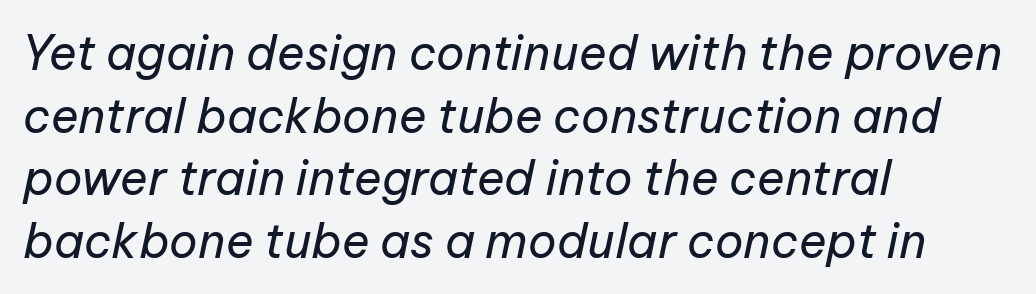
Q: Is the text bold? A: No.
Q: Is the text italic (slanted)? A: Yes, it leans right by about 12 degrees.
Q: Is the text underlined? A: No.
Q: How is the paragraph aligned? A: Left-aligned.
Q: Is the spacing between letters normal or unusually wide? A: Normal.
Q: Is the spacing between lines tight, normal or loose? A: Normal.
Q: Width (condensed, normal, or wide)? A: Normal.
Q: Stroke contrast? A: Low.
Q: x-height? A: Medium.
Q: Monospaced? A: No.
